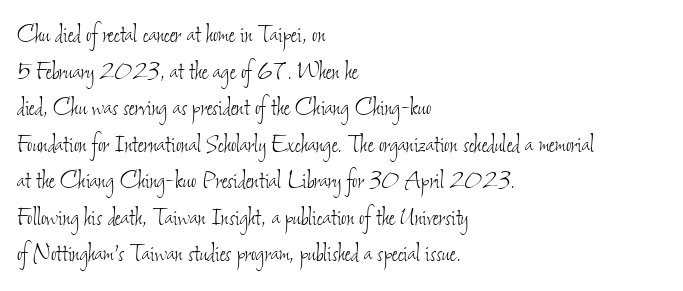
Q: Is the text bold? A: No.
Q: Is the text underlined? A: No.
Q: How is the paragraph aligned? A: Left-aligned.
Q: Is the spacing between letters normal or unusually wide? A: Normal.
Q: Is the spacing between lines tight, normal or loose? A: Normal.
Q: Width (condensed, normal, or wide)? A: Condensed.
Q: Stroke contrast? A: Low.
Q: x-height? A: Small.
Q: Monospaced? A: No.
